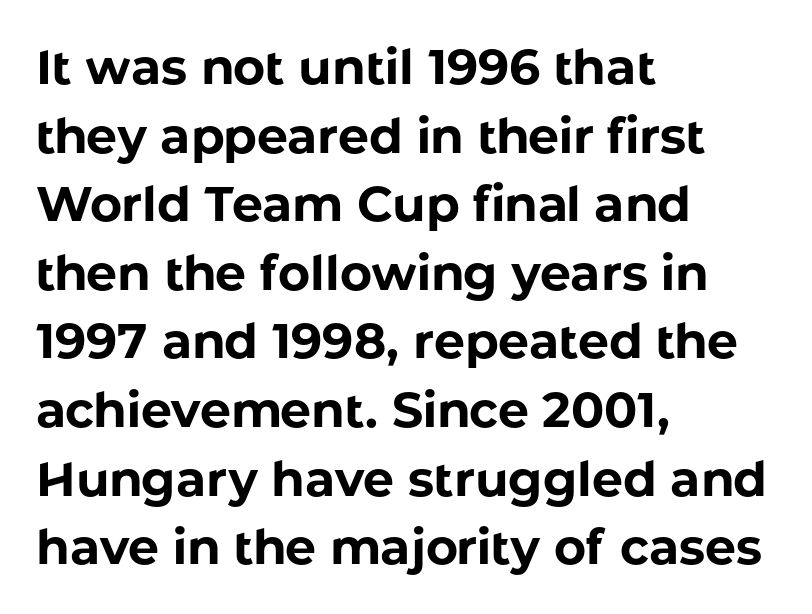
Varying glyph widths throughout — classic text-font behaviour. Compared with a centered layout, this one pins lines to the left instead. Spacing between characters is what you'd get straight out of the box. Stroke terminals: plain, sans-serif.
